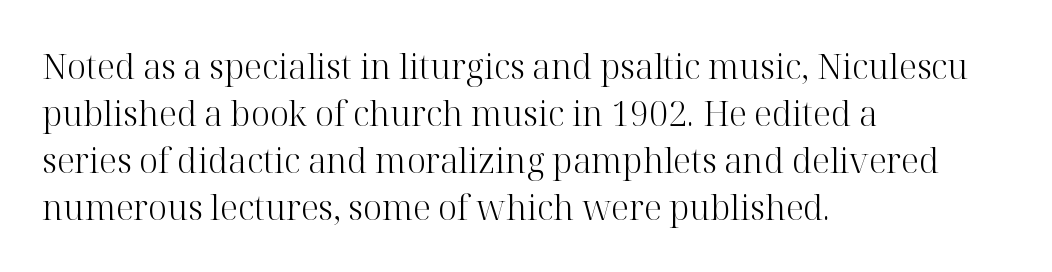
Vertical stems look standard width or narrower in stroke. Do the characters align in a grid? No, the font is proportional. Check under the words: just untouched page. Line starts are locked; line ends wander. This block has exactly the height ordinary leading produces.
